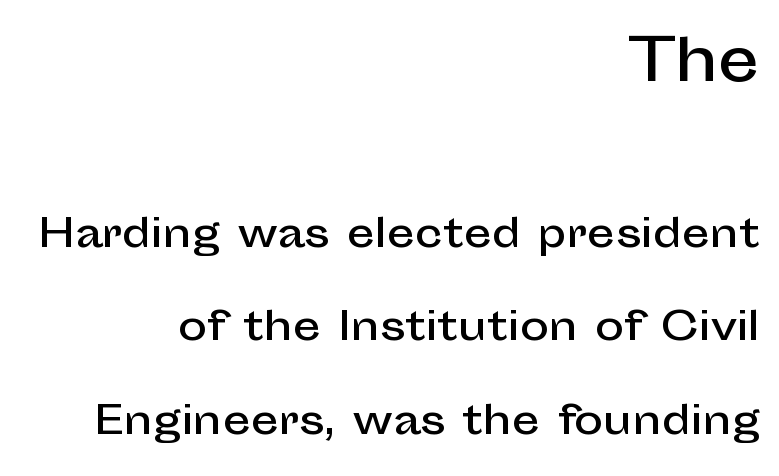
The passage shown stacks its lines with a broad gap. The words here are not underlined. These lines are composed in type without serifs. The type is set solid horizontally, with unmodified tracking. Whoever set this made the first block the dominant, larger element. Think of a printed novel: that variable character pitch is what you see here.
